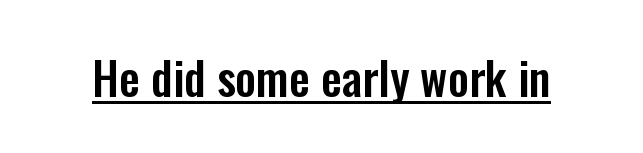
What stands out about the letter spacing? Nothing — it is the standard amount. A roman cut, with each character standing at attention. Underline: present. The font family rendered here belongs to the sans-serif group.
